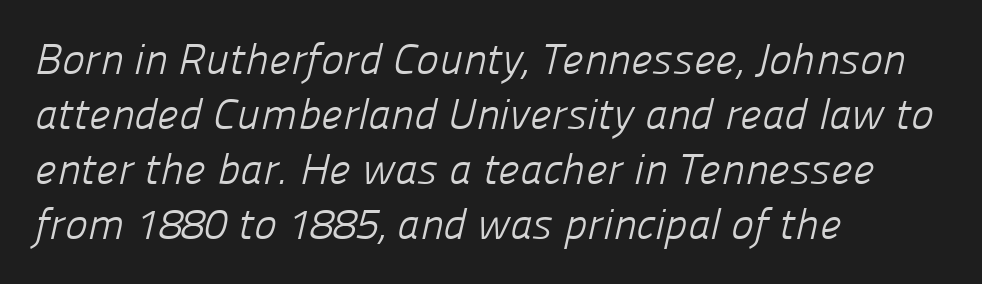
Q: Is the text bold? A: No.
Q: Is the typeface a serif or a sans-serif typeface? A: Sans-serif.
Q: Is the text underlined? A: No.
Q: How is the paragraph aligned? A: Left-aligned.
Q: Is the spacing between letters normal or unusually wide? A: Normal.
Q: Is the spacing between lines tight, normal or loose? A: Normal.
Q: Width (condensed, normal, or wide)? A: Normal.
Q: Stroke contrast? A: Low.
Q: x-height? A: Medium.
Q: Monospaced? A: No.
